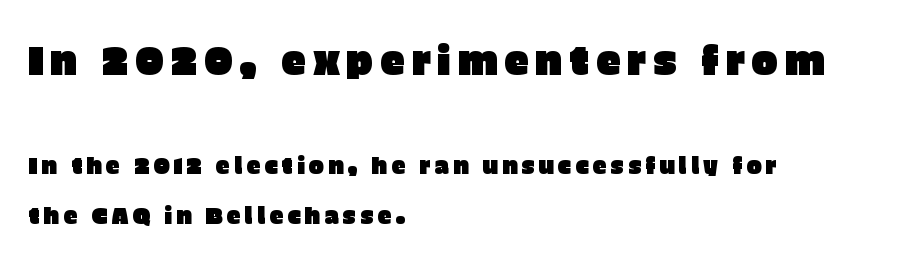
Q: Is the text italic (slanted)? A: No, it is upright.
Q: Is the typeface a serif or a sans-serif typeface? A: Sans-serif.
Q: Is the text underlined? A: No.
Q: How is the paragraph aligned? A: Left-aligned.
Q: Is the spacing between lines tight, normal or loose? A: Loose.
Q: Which block of text is set in a larger size, the first (top) or the second (bottom)? A: The first (top) one.
Q: Width (condensed, normal, or wide)? A: Normal.
Q: Stroke contrast? A: Low.
Q: x-height? A: Large.
Q: Monospaced? A: No.
